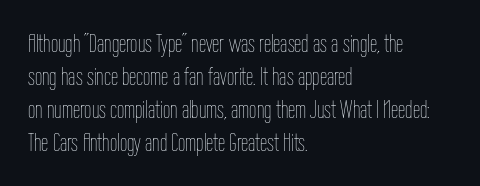
The image shows 26 px text type, upright; set left-aligned, normal line spacing (1.27x), normal letter spacing, not underlined.
